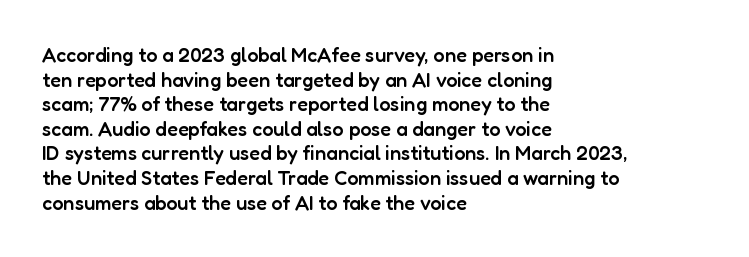
The image shows 20 px text type, upright; set left-aligned, line spacing 1.23x, normal letter spacing, not underlined.
